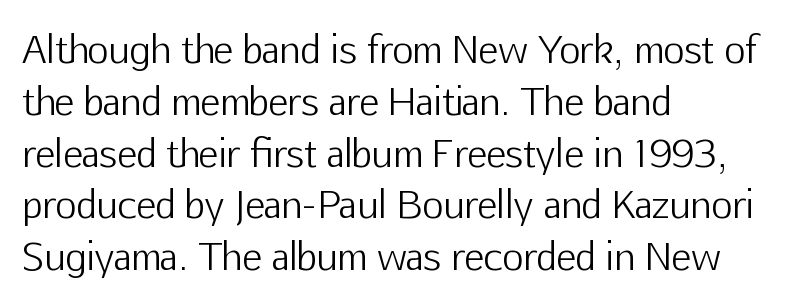
To sum up the face: it is a sans, with no serifs. Tracking value appears to be zero — textbook default spacing. Notice how the passage keeps a crisp vertical edge on the left only. A typesetter would mark this as roman, not italic. Descenders hang freely into open space. These lines sit exactly where default settings would place them.
